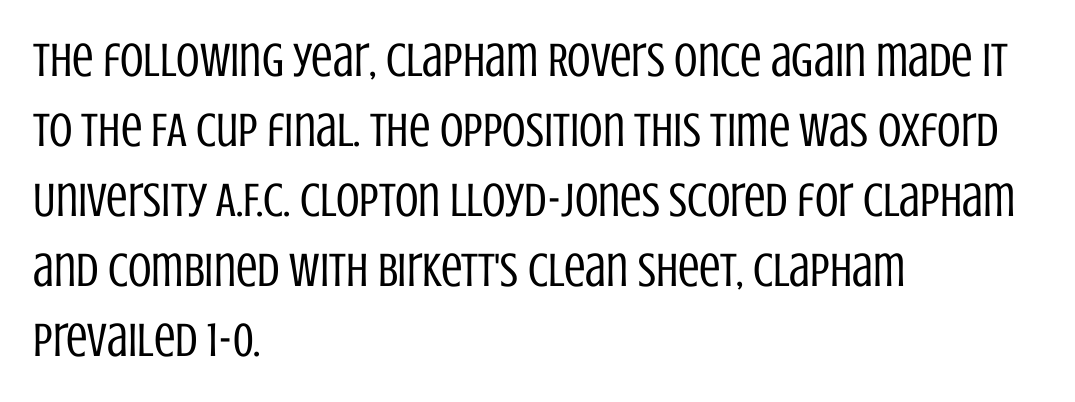
Q: Is the text bold? A: No.
Q: Is the text italic (slanted)? A: No, it is upright.
Q: Is the typeface a serif or a sans-serif typeface? A: Sans-serif.
Q: Is the text underlined? A: No.
Q: How is the paragraph aligned? A: Left-aligned.
Q: Is the spacing between letters normal or unusually wide? A: Normal.
Q: Is the spacing between lines tight, normal or loose? A: Normal.
Q: Width (condensed, normal, or wide)? A: Condensed.
Q: Stroke contrast? A: Low.
Q: x-height? A: Large.
Q: Monospaced? A: No.
